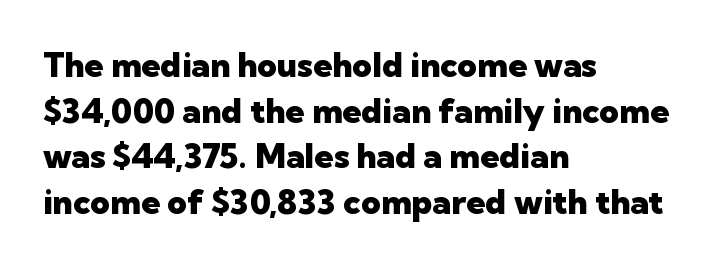
Q: Is the text bold? A: Yes.
Q: Is the text italic (slanted)? A: No, it is upright.
Q: Is the typeface a serif or a sans-serif typeface? A: Sans-serif.
Q: Is the text underlined? A: No.
Q: How is the paragraph aligned? A: Left-aligned.
Q: Is the spacing between letters normal or unusually wide? A: Normal.
Q: Is the spacing between lines tight, normal or loose? A: Normal.
Q: Width (condensed, normal, or wide)? A: Normal.
Q: Stroke contrast? A: Low.
Q: x-height? A: Medium.
Q: Monospaced? A: No.
